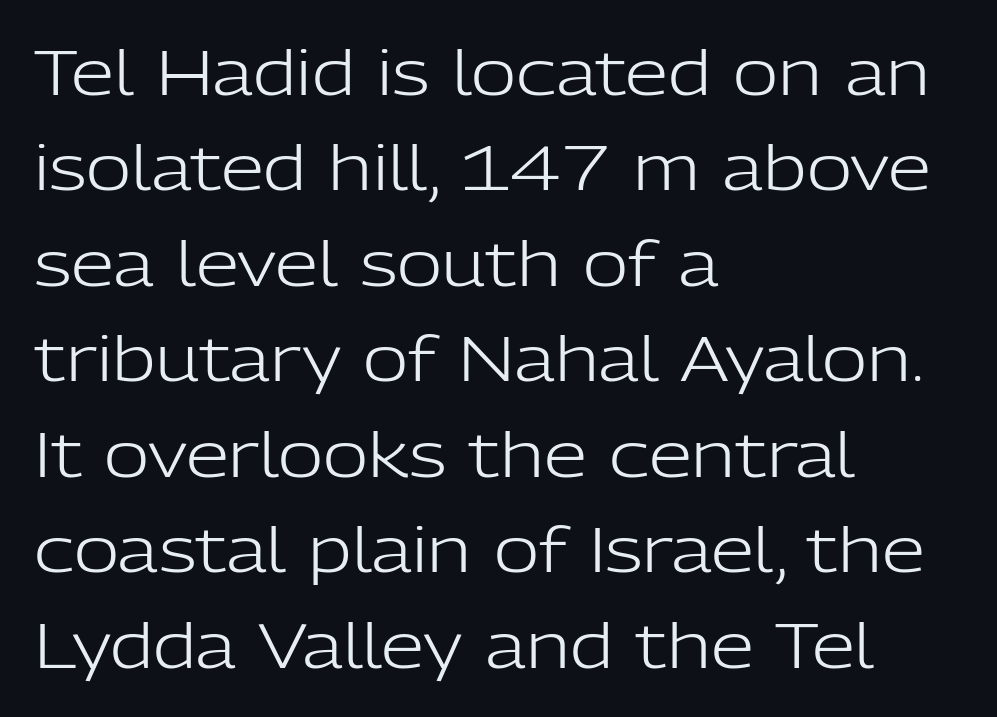
Plain, unruled lines of type. Proportional: the letters do not fall into vertical columns. To sum up the face: it is a sans, with no serifs. A light-to-regular cut is what we see here.
